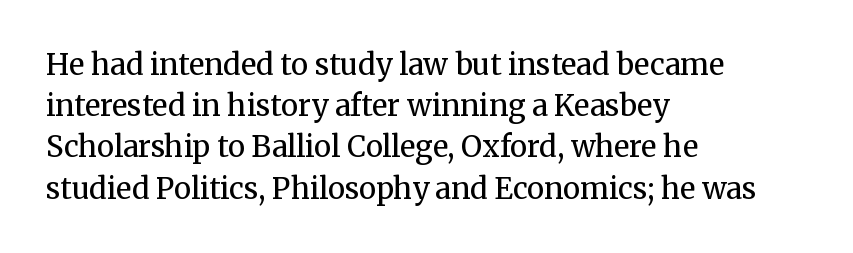
Q: Is the text bold? A: No.
Q: Is the text italic (slanted)? A: No, it is upright.
Q: Is the typeface a serif or a sans-serif typeface? A: Serif.
Q: Is the text underlined? A: No.
Q: How is the paragraph aligned? A: Left-aligned.
Q: Is the spacing between letters normal or unusually wide? A: Normal.
Q: Is the spacing between lines tight, normal or loose? A: Normal.
Q: Width (condensed, normal, or wide)? A: Normal.
Q: Stroke contrast? A: Medium.
Q: x-height? A: Medium.
Q: Monospaced? A: No.
